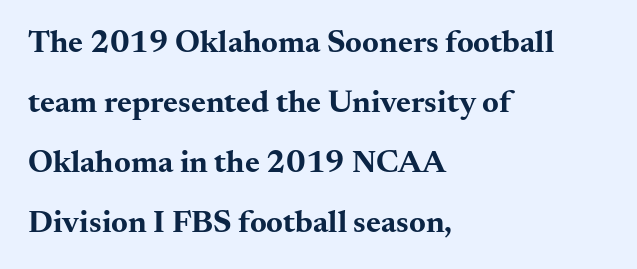
{"serif": "yes", "italic": "no", "bold": "yes", "weight": "bold", "width": "wide", "stroke_contrast": "medium", "x_height": "small", "monospaced": "no", "underline": "no", "align": "left", "line_spacing_ratio": 1.87, "letter_spacing": "normal", "letter_spacing_em": 0.0, "glyph_px": 32}
